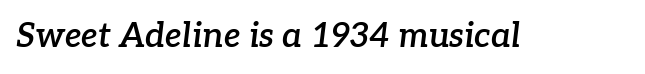
{"serif": "yes", "italic": "yes", "lean": "right", "slant_degrees": 7, "bold": "semi", "weight": "semibold", "width": "normal", "stroke_contrast": "low", "x_height": "medium", "monospaced": "no", "underline": "no", "letter_spacing": "normal", "letter_spacing_em": 0.0, "glyph_px": 34}
